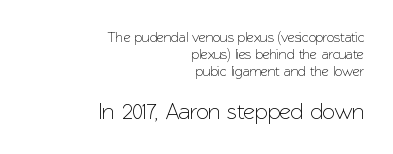
{"italic": "no", "underline": "no", "align": "right", "line_spacing_ratio": 1.2, "letter_spacing": "normal", "letter_spacing_em": 0.0, "larger_block": "second", "size_ratio": 1.64, "glyph_px": 23}
